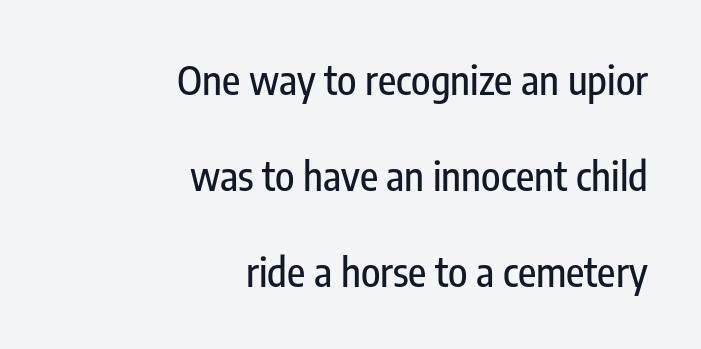
Characters remain perfectly vertical along every line. Note the varied advance widths — an 'i' is clearly narrower than an 'm'. Does the copy run flush right? Yes — the right margin is perfectly even. The type family on display is of the sans-serif kind.
